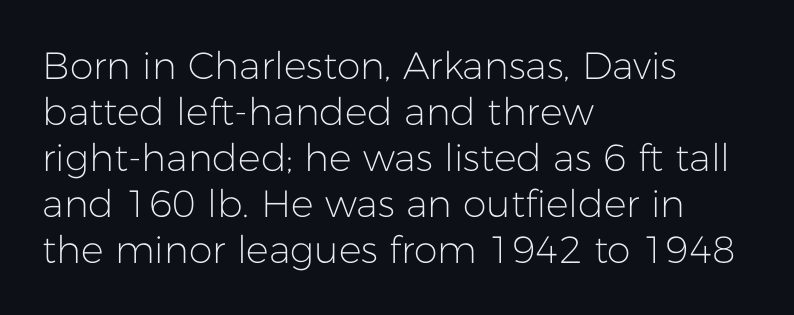
{"serif": "no", "italic": "no", "bold": "no", "weight": "light", "width": "normal", "stroke_contrast": "low", "x_height": "medium", "monospaced": "no", "underline": "no", "align": "left", "line_spacing_ratio": 1.21, "letter_spacing": "normal", "letter_spacing_em": 0.0, "glyph_px": 38}
